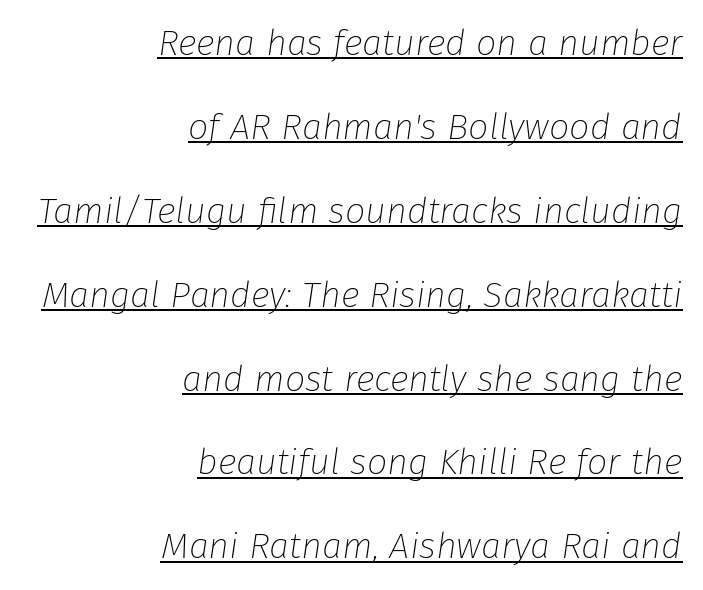
Q: Is the text bold? A: No.
Q: Is the text italic (slanted)? A: Yes, it leans right by about 8 degrees.
Q: Is the text underlined? A: Yes.
Q: How is the paragraph aligned? A: Right-aligned.
Q: Is the spacing between letters normal or unusually wide? A: Normal.
Q: Is the spacing between lines tight, normal or loose? A: Loose.
Q: Width (condensed, normal, or wide)? A: Normal.
Q: Stroke contrast? A: Low.
Q: x-height? A: Medium.
Q: Monospaced? A: No.
